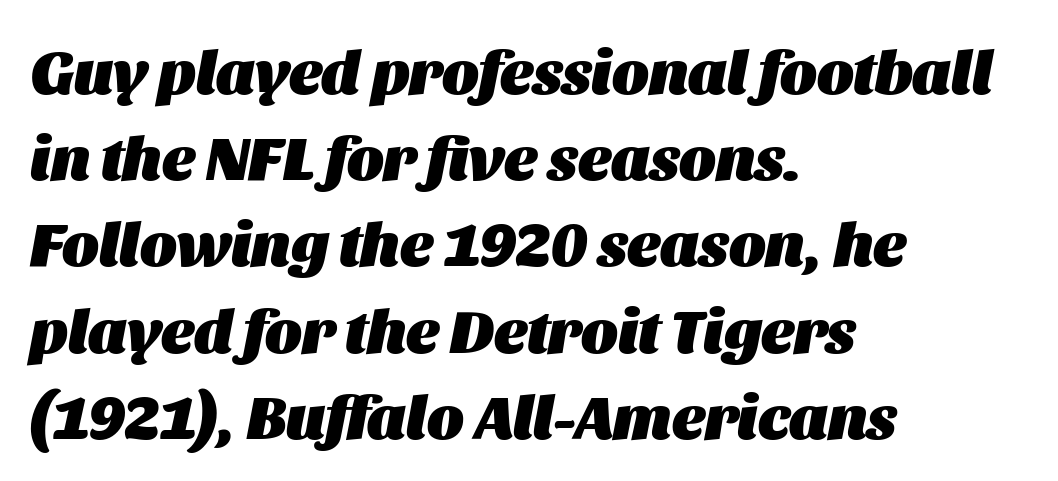
{"italic": "yes", "lean": "right", "slant_degrees": 11, "bold": "yes", "weight": "heavy", "width": "normal", "stroke_contrast": "medium", "x_height": "large", "monospaced": "no", "underline": "no", "align": "left", "line_spacing": "normal", "line_spacing_ratio": 1.39, "letter_spacing": "normal", "letter_spacing_em": 0.0, "glyph_px": 62}
